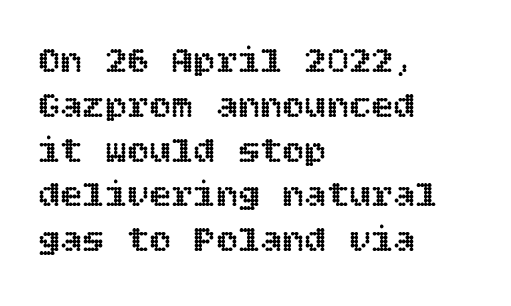
{"italic": "no", "width": "normal", "x_height": "large", "underline": "no", "align": "left", "line_spacing_ratio": 1.21, "letter_spacing": "normal", "letter_spacing_em": 0.0, "glyph_px": 37}
